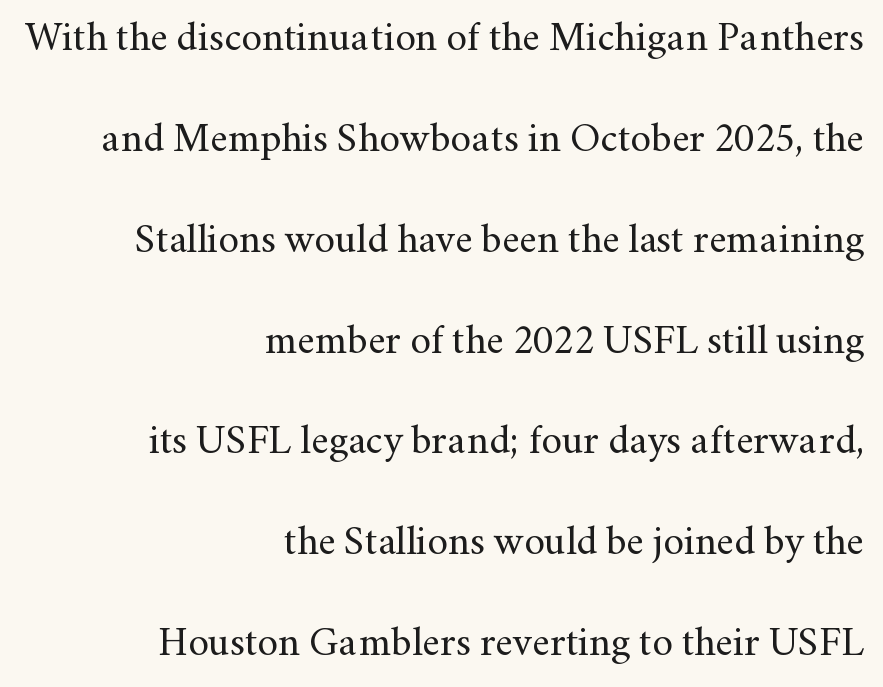
Q: Is the text bold? A: No.
Q: Is the text italic (slanted)? A: No, it is upright.
Q: Is the typeface a serif or a sans-serif typeface? A: Serif.
Q: Is the text underlined? A: No.
Q: How is the paragraph aligned? A: Right-aligned.
Q: Is the spacing between letters normal or unusually wide? A: Normal.
Q: Is the spacing between lines tight, normal or loose? A: Loose.
Q: Width (condensed, normal, or wide)? A: Normal.
Q: Stroke contrast? A: Medium.
Q: x-height? A: Small.
Q: Monospaced? A: No.
